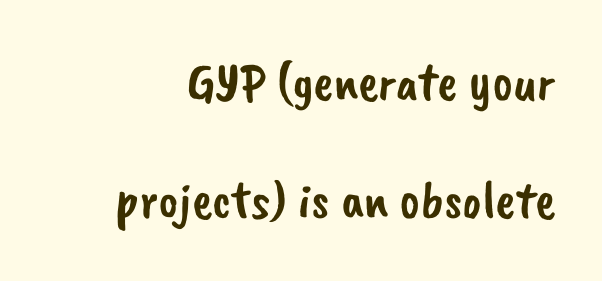
Q: Is the typeface a serif or a sans-serif typeface? A: Sans-serif.
Q: Is the text underlined? A: No.
Q: Is the spacing between letters normal or unusually wide? A: Normal.
Q: Is the spacing between lines tight, normal or loose? A: Loose.
Q: Width (condensed, normal, or wide)? A: Normal.
Q: Stroke contrast? A: Low.
Q: x-height? A: Small.
Q: Monospaced? A: No.
